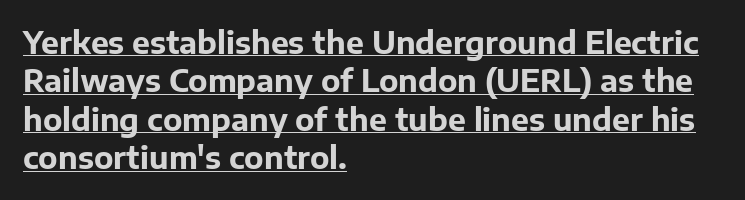
Compared with typical paragraphs, the rows here are spaced about the same. A baseline rule has been typeset under these characters. What stands out about the letter spacing? Nothing — it is the standard amount. Observe the absence of serifs on each vertical stroke in this sample.
